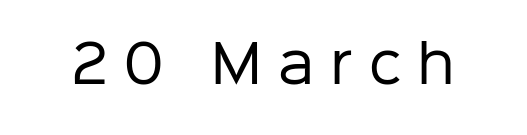
{"serif": "no", "italic": "no", "bold": "no", "weight": "regular", "width": "normal", "stroke_contrast": "low", "x_height": "medium", "monospaced": "no", "underline": "no", "letter_spacing": "wide", "letter_spacing_em": 0.31, "glyph_px": 52}
